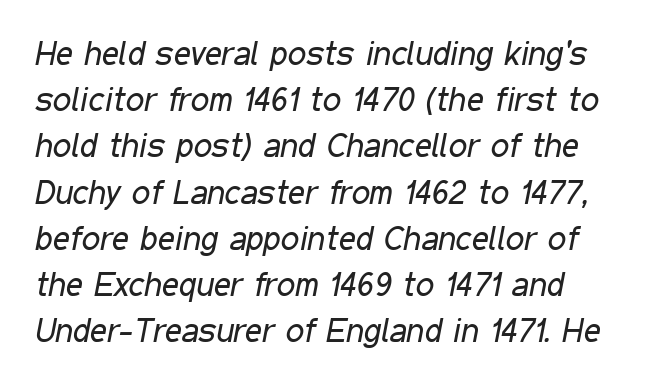
The image shows 33 px regular-weight, condensed type, italic (leaning right); set left-aligned, normal line spacing (1.4x), normal letter spacing, not underlined; low stroke contrast and a medium x-height.
